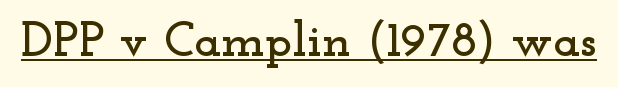
The characters display serif detailing at their extremities. Think of a printed novel: that variable character pitch is what you see here. The horizontal fit of the characters is conventional and even. The typography opts for an upright posture over an oblique one.
